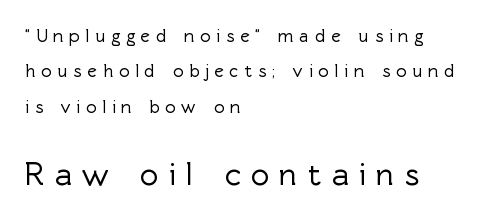
Q: Is the text italic (slanted)? A: No, it is upright.
Q: Is the typeface a serif or a sans-serif typeface? A: Sans-serif.
Q: Is the text underlined? A: No.
Q: How is the paragraph aligned? A: Left-aligned.
Q: Is the spacing between letters normal or unusually wide? A: Unusually wide.
Q: Is the spacing between lines tight, normal or loose? A: Loose.
Q: Which block of text is set in a larger size, the first (top) or the second (bottom)? A: The second (bottom) one.
Q: Width (condensed, normal, or wide)? A: Normal.
Q: x-height? A: Medium.
Q: Monospaced? A: No.
